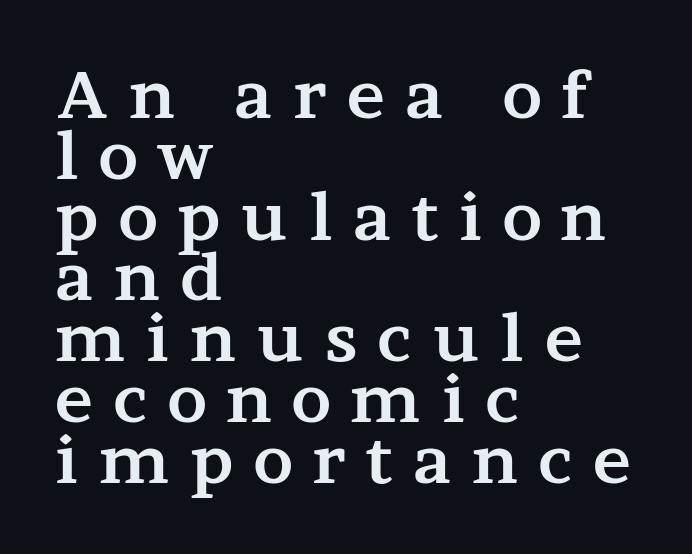
Q: Is the text bold? A: Yes.
Q: Is the text italic (slanted)? A: No, it is upright.
Q: Is the typeface a serif or a sans-serif typeface? A: Serif.
Q: Is the text underlined? A: No.
Q: How is the paragraph aligned? A: Left-aligned.
Q: Is the spacing between letters normal or unusually wide? A: Unusually wide.
Q: Is the spacing between lines tight, normal or loose? A: Tight.
Q: Width (condensed, normal, or wide)? A: Wide.
Q: Stroke contrast? A: Medium.
Q: x-height? A: Medium.
Q: Monospaced? A: No.
